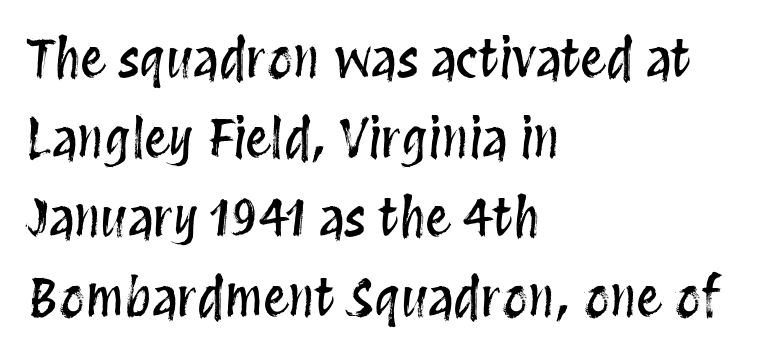
Q: Is the text italic (slanted)? A: No, it is upright.
Q: Is the text underlined? A: No.
Q: How is the paragraph aligned? A: Left-aligned.
Q: Is the spacing between letters normal or unusually wide? A: Normal.
Q: Is the spacing between lines tight, normal or loose? A: Normal.
Q: Width (condensed, normal, or wide)? A: Condensed.
Q: Stroke contrast? A: Medium.
Q: x-height? A: Large.
Q: Monospaced? A: No.
